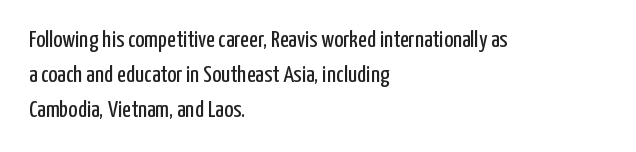
No word sits above an underline. This is the regular roman posture of the typeface. The lines in this sample share a left origin and differ only in where they stop. Successive baselines arrive at the customary interval.
